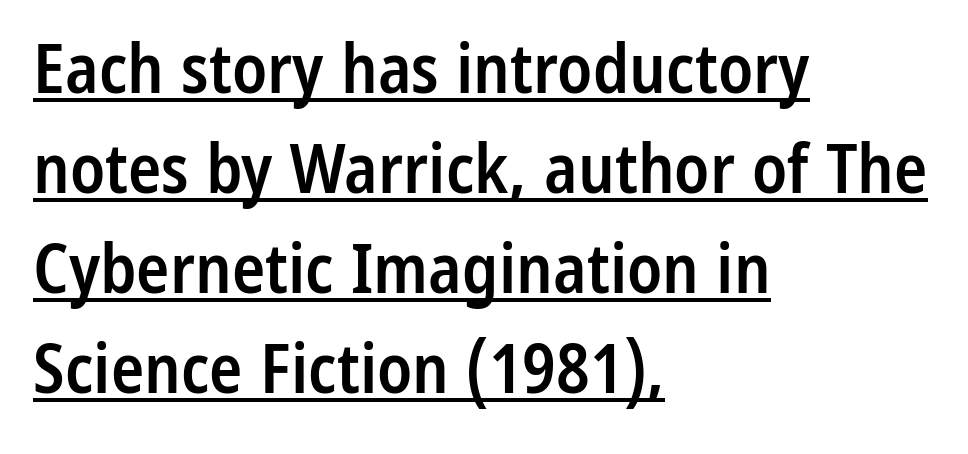
{"serif": "no", "italic": "no", "bold": "semi", "weight": "semibold", "width": "condensed", "stroke_contrast": "low", "x_height": "medium", "monospaced": "no", "underline": "yes", "align": "left", "line_spacing": "normal", "line_spacing_ratio": 1.45, "letter_spacing": "normal", "letter_spacing_em": 0.0, "glyph_px": 69}
